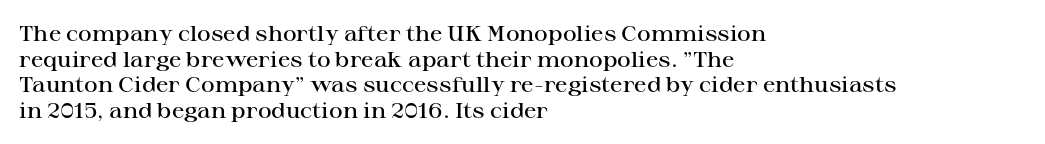
{"italic": "no", "bold": "semi", "underline": "no", "align": "left", "line_spacing_ratio": 1.22, "letter_spacing": "normal", "letter_spacing_em": 0.0, "glyph_px": 21}
